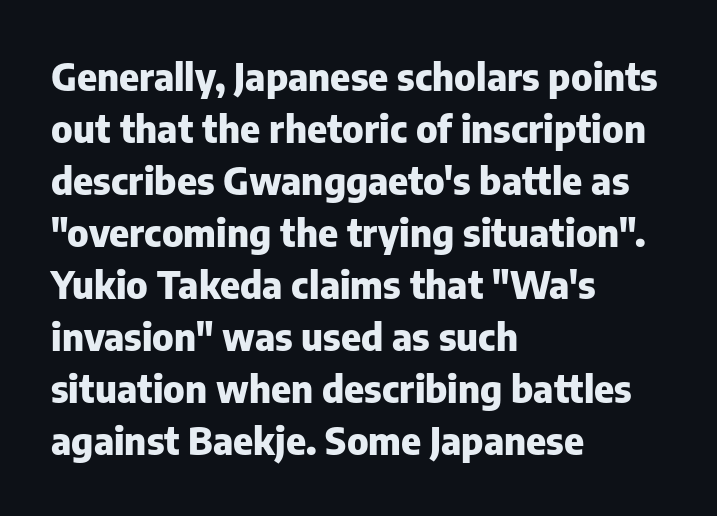
{"serif": "no", "italic": "no", "bold": "yes", "weight": "heavy", "width": "normal", "stroke_contrast": "low", "x_height": "medium", "monospaced": "no", "underline": "no", "align": "left", "line_spacing": "normal", "line_spacing_ratio": 1.37, "letter_spacing": "normal", "letter_spacing_em": 0.0, "glyph_px": 38}
